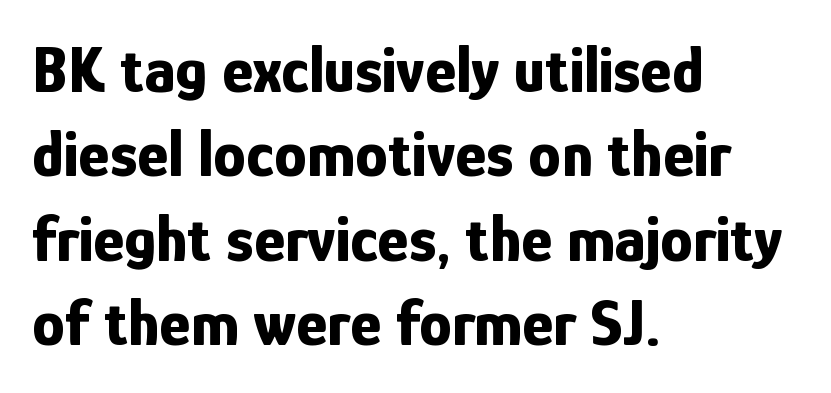
The horizontal fit of the characters is conventional and even. Baseline-to-baseline distance is the conventional proportion of letter height. The ragged edge is on the right, which tells us the setting is flush left. Observe the absence of serifs on each vertical stroke in this sample. Weight check: bold — yes, fully. These lines are rendered in a variable-pitch font.
